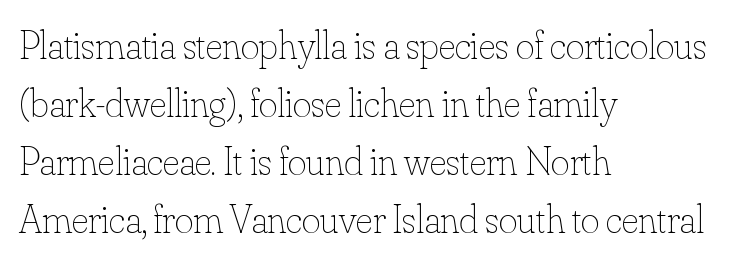
{"italic": "no", "bold": "no", "weight": "thin", "width": "normal", "stroke_contrast": "low", "x_height": "small", "monospaced": "no", "underline": "no", "align": "left", "line_spacing": "normal", "line_spacing_ratio": 1.45, "letter_spacing": "normal", "letter_spacing_em": 0.0, "glyph_px": 40}
